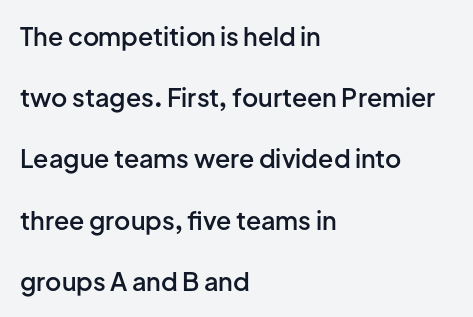
The image shows 25 px text type, upright; set left-aligned, loose line spacing (2.45x), normal letter spacing, not underlined.
